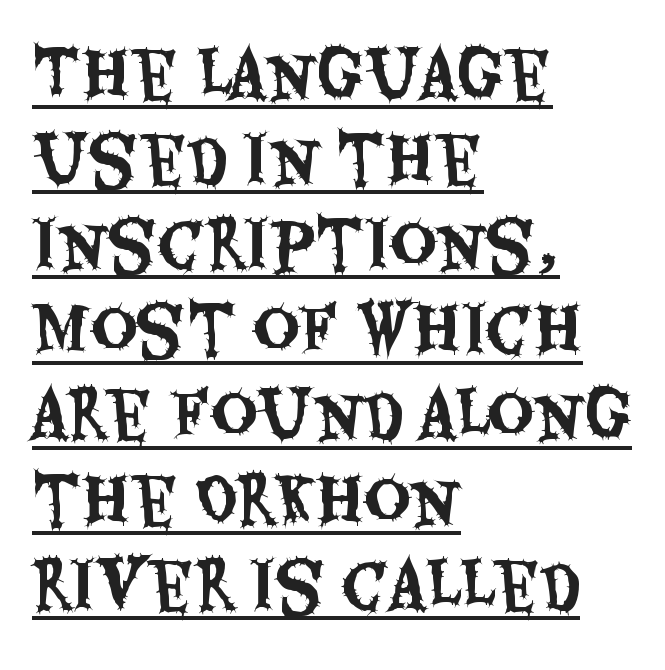
One-word summary of the alignment: left. This is roman type, the default non-slanted kind. Varying glyph widths throughout — classic text-font behaviour. Words appear dense and cohesive because spacing is normal. Looks like someone drew a line under every word here. The lines sit at an ordinary, default distance from one another.
